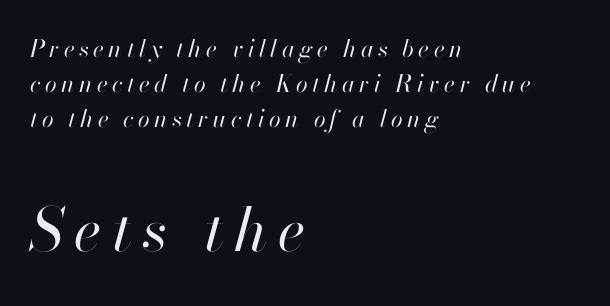
Casual observation: everything's shoved over to the left. Any mark beneath the type? The region is blank. Italic: yes, the glyphs are oblique. The rendering uses a moderate line-height, typical for paragraphs. Is this a fixed-width face? No — the glyphs have proportional, varying widths.
